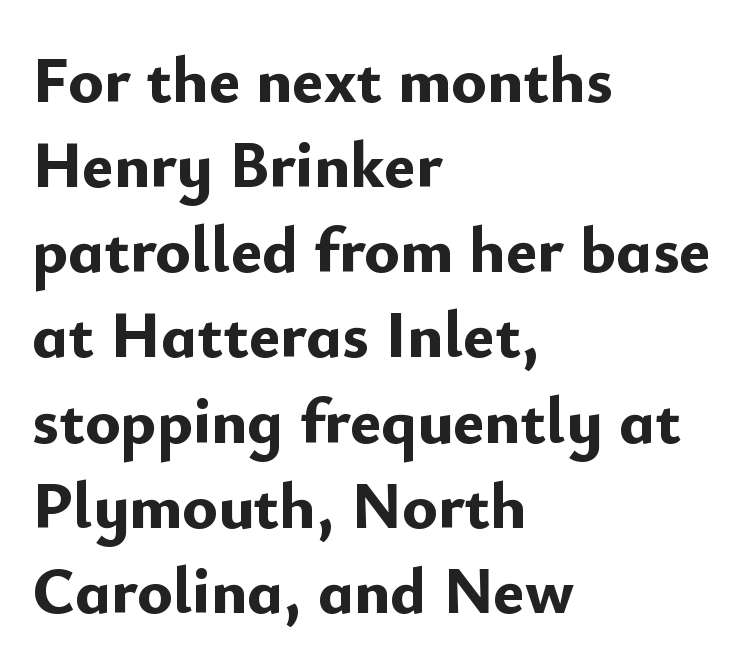
Q: Is the text bold? A: Yes.
Q: Is the text italic (slanted)? A: No, it is upright.
Q: Is the typeface a serif or a sans-serif typeface? A: Sans-serif.
Q: Is the text underlined? A: No.
Q: How is the paragraph aligned? A: Left-aligned.
Q: Is the spacing between letters normal or unusually wide? A: Normal.
Q: Is the spacing between lines tight, normal or loose? A: Normal.
Q: Width (condensed, normal, or wide)? A: Normal.
Q: Stroke contrast? A: Low.
Q: x-height? A: Small.
Q: Monospaced? A: No.
